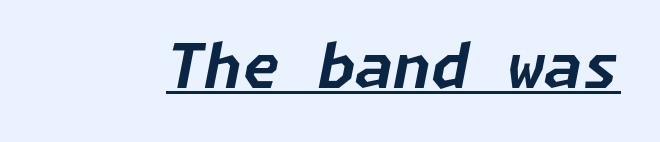
The image shows 61 px bold type, italic (leaning right); set normal letter spacing, underlined; low stroke contrast and a medium x-height.
